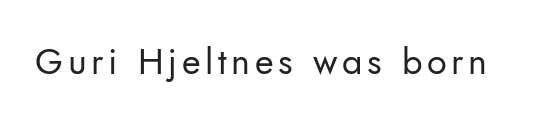
{"serif": "no", "italic": "no", "bold": "no", "weight": "regular", "width": "normal", "stroke_contrast": "low", "x_height": "small", "monospaced": "no", "underline": "no", "glyph_px": 36}
